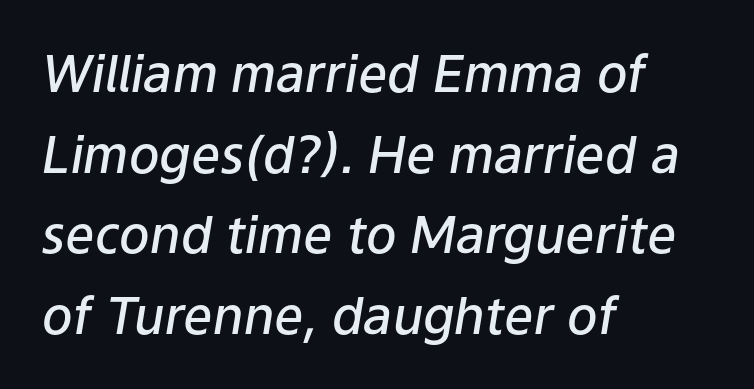
{"italic": "yes", "lean": "right", "slant_degrees": 9, "bold": "semi", "weight": "semibold", "width": "normal", "stroke_contrast": "low", "x_height": "medium", "monospaced": "no", "underline": "no", "align": "left", "line_spacing": "normal", "line_spacing_ratio": 1.58, "letter_spacing": "normal", "letter_spacing_em": 0.0, "glyph_px": 51}
